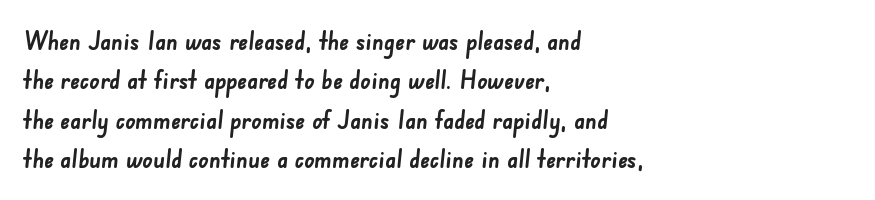
Q: Is the text bold? A: Yes.
Q: Is the text underlined? A: No.
Q: How is the paragraph aligned? A: Left-aligned.
Q: Is the spacing between letters normal or unusually wide? A: Normal.
Q: Is the spacing between lines tight, normal or loose? A: Normal.
